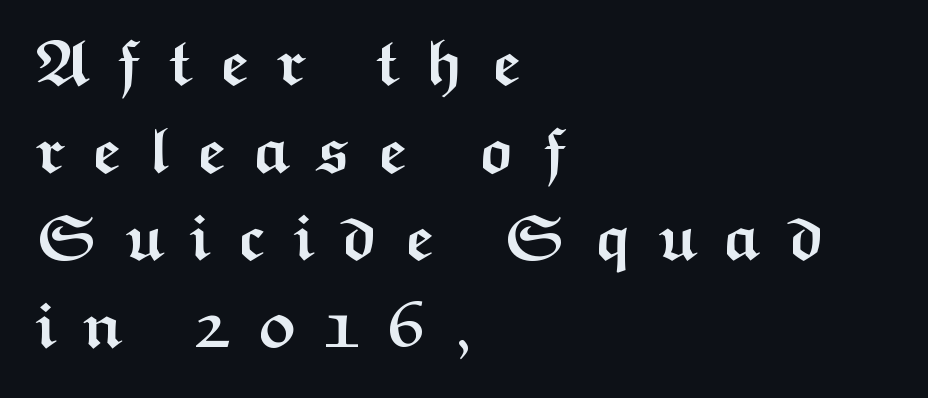
This rendering employs a face without finishing strokes, i.e., a sans-serif. This is the regular roman posture of the typeface. Underline: absent. Spacing between characters has been opened up far beyond the box default. The face used here is proportionally spaced, like ordinary book or web type. The rendering uses a bold face; every stroke is thick and dark.
